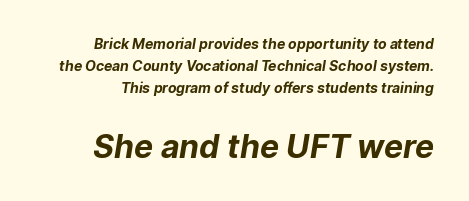
Q: Is the text bold? A: Yes.
Q: Is the typeface a serif or a sans-serif typeface? A: Sans-serif.
Q: Is the text underlined? A: No.
Q: Is the spacing between letters normal or unusually wide? A: Normal.
Q: Is the spacing between lines tight, normal or loose? A: Normal.
Q: Which block of text is set in a larger size, the first (top) or the second (bottom)? A: The second (bottom) one.
Q: Width (condensed, normal, or wide)? A: Normal.
Q: Stroke contrast? A: Low.
Q: x-height? A: Medium.
Q: Monospaced? A: No.
